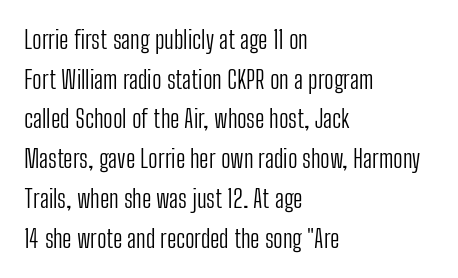
Q: Is the text bold? A: No.
Q: Is the text italic (slanted)? A: No, it is upright.
Q: Is the text underlined? A: No.
Q: How is the paragraph aligned? A: Left-aligned.
Q: Is the spacing between letters normal or unusually wide? A: Normal.
Q: Is the spacing between lines tight, normal or loose? A: Normal.
